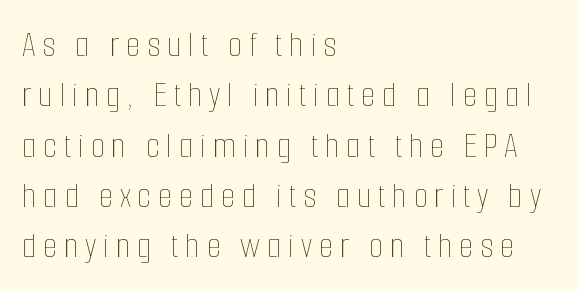
The image shows 37 px thin, condensed type, upright; set left-aligned, normal line spacing (1.36x), not underlined; low stroke contrast and a medium x-height.
